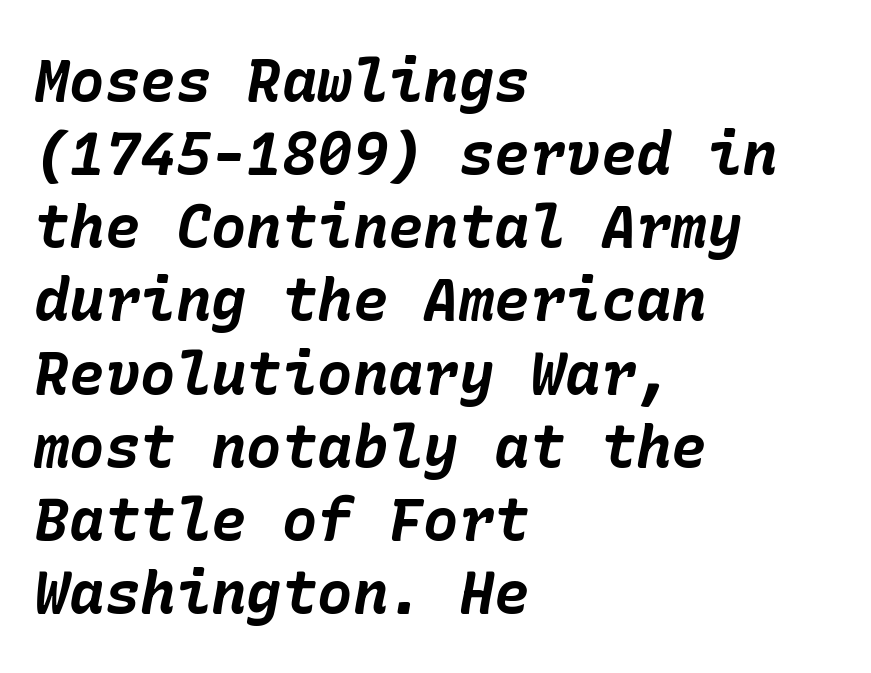
Tracking value appears to be zero — textbook default spacing. A classic flush-left, rag-right setting is used for this passage. Notice how thick the strokes are: this is what a full bold looks like. Anything drawn beneath the words? Only blank space. The lettering tilts uniformly, giving the passage an italic look.
